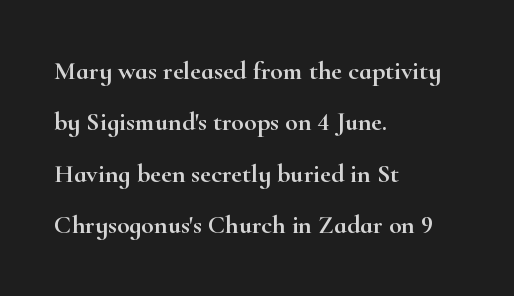
Each row of text sits above clean, open space. These lines keep a tight, regular rhythm from letter to letter. A typesetter would mark this as roman, not italic. Caption: multi-line text, flush left, ragged right. Interline gaps are noticeably wide in this sample.
